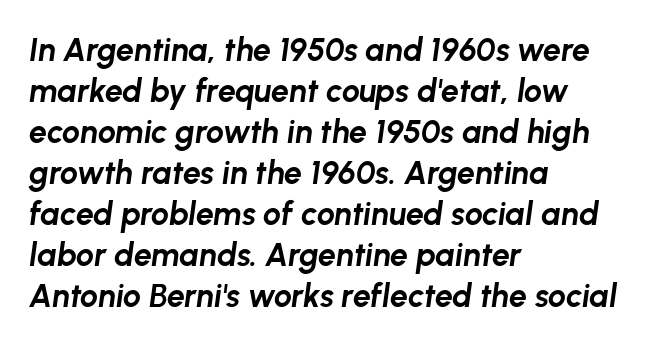
{"italic": "yes", "lean": "right", "slant_degrees": 8, "bold": "yes", "weight": "bold", "width": "normal", "stroke_contrast": "low", "x_height": "medium", "monospaced": "no", "underline": "no", "align": "left", "line_spacing": "normal", "line_spacing_ratio": 1.28, "letter_spacing": "normal", "letter_spacing_em": 0.0, "glyph_px": 32}
